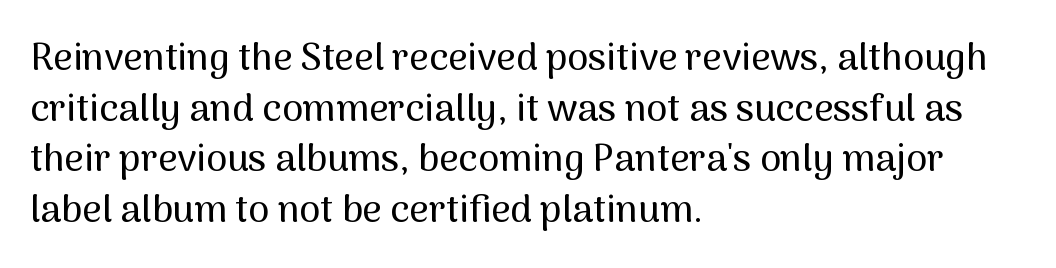
The lines in this sample share a left origin and differ only in where they stop. The type sits square on the baseline with zero lean. Each word holds together tightly as a unit, with standard inter-letter gaps. These lines are rendered in a variable-pitch font. The zone under the glyphs is completely vacant. The designer went with a sans here, leaving each stem footless.
